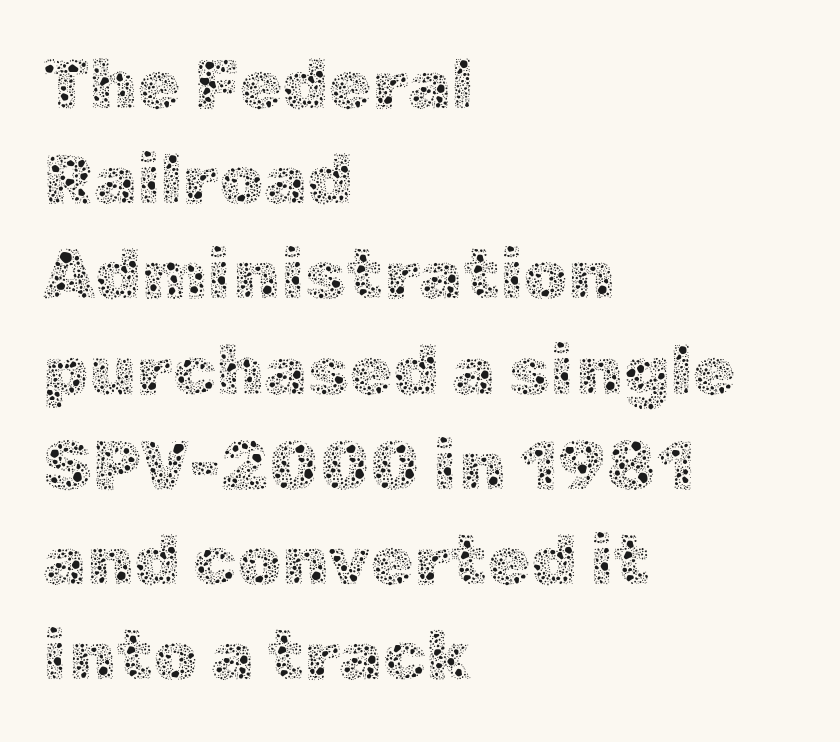
Descenders hang freely into open space. Standard letterfit; no display-style spreading of the glyphs. If you drew a ruler down the left edge, every line would touch it. A typesetter would call this leading conventional body-copy spacing. Spacing verdict: proportional, widths tailored to each character. The cut favours lightness, reaching ordinary text weight at its darkest.
